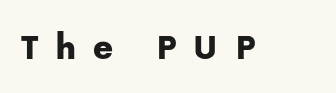
The image shows 38 px sans-serif type, upright; set unusually wide letter spacing (+0.44 em), not underlined; low stroke contrast and a medium x-height.
